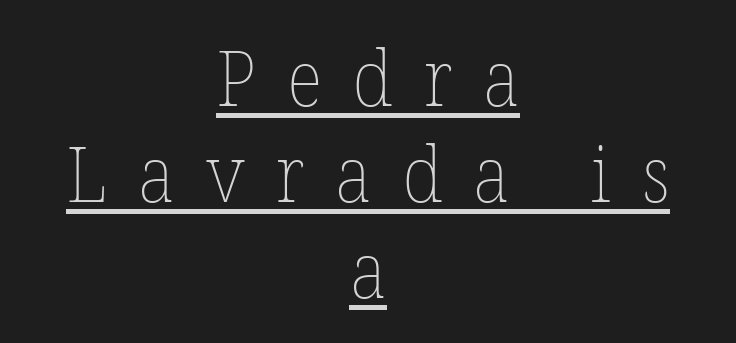
The image shows 78 px thin type, upright; set centered, line spacing 1.23x, unusually wide letter spacing (+0.39 em), underlined; low stroke contrast and a medium x-height.
